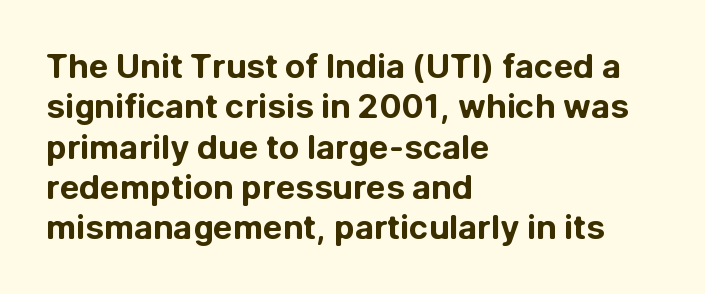
Anything drawn beneath the words? Only blank space. Looks like regular typesetting: each glyph gets only the width it needs. Nothing unusual about the tracking: characters are spaced as the font intends. Does the type have serifs? No, each stem ends abruptly. Is there any slant? The stems are plumb. Is the type bold? Yes — the strokes are clearly thick and heavy.
